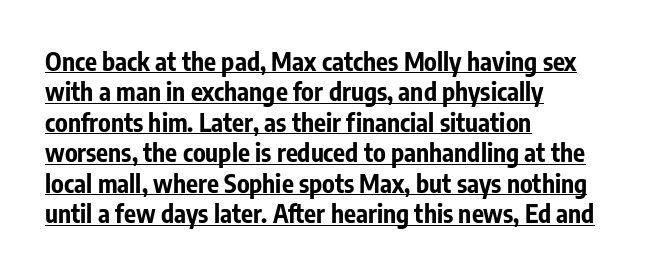
The face used here is rendered with its standard letterfit. Weight: bold. This rendering features underlined lettering. Line beginnings align vertically; line endings do not. The font's upright variant was chosen for this text.
